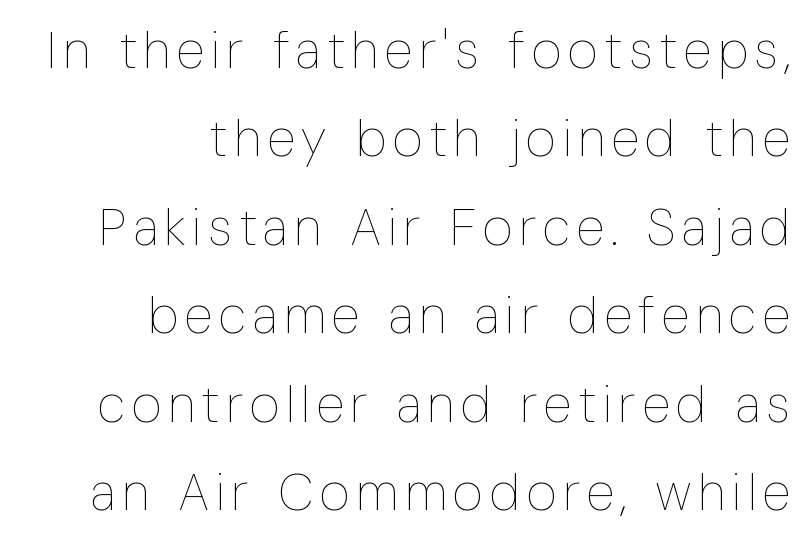
The image shows 52 px thin, condensed type, upright; set right-aligned, normal line spacing (1.7x), not underlined; low stroke contrast and a medium x-height.
